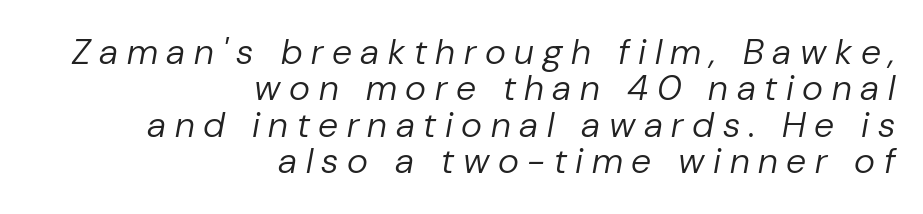
{"italic": "yes", "lean": "right", "slant_degrees": 10, "bold": "no", "weight": "regular", "width": "normal", "stroke_contrast": "low", "x_height": "medium", "monospaced": "no", "underline": "no", "align": "right", "line_spacing": "tight", "line_spacing_ratio": 1.01, "letter_spacing": "wide", "letter_spacing_em": 0.24, "glyph_px": 36}
